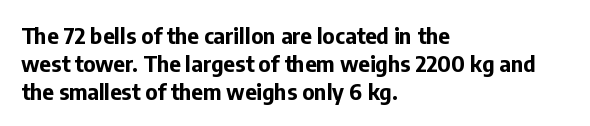
The axis of the letterforms is exactly vertical. Leftover space on each line is placed entirely after the last word. Each row of text sits above clean, open space. Students, note that the glyphs here touch the page at normal intervals.
